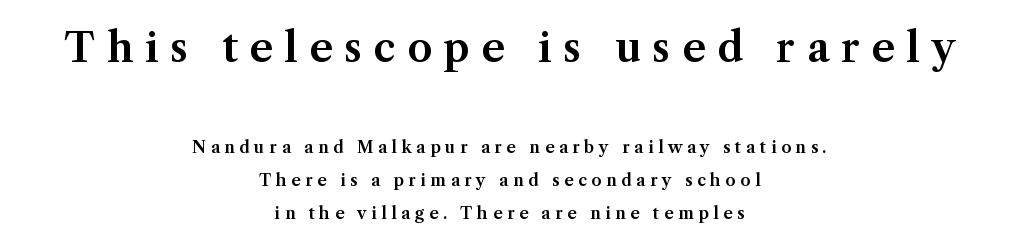
Someone cranked the tracking dial way up on this one. Looks like regular typesetting: each glyph gets only the width it needs. You can tell it's not italic because the verticals are truly vertical. The letters carry serifs — small finishing strokes at the ends of their stems.
